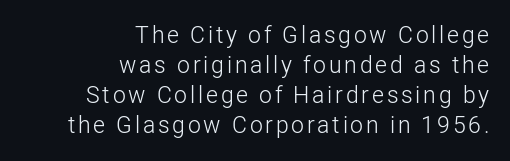
Q: Is the text bold? A: No.
Q: Is the text italic (slanted)? A: No, it is upright.
Q: Is the text underlined? A: No.
Q: How is the paragraph aligned? A: Right-aligned.
Q: Is the spacing between lines tight, normal or loose? A: Normal.
